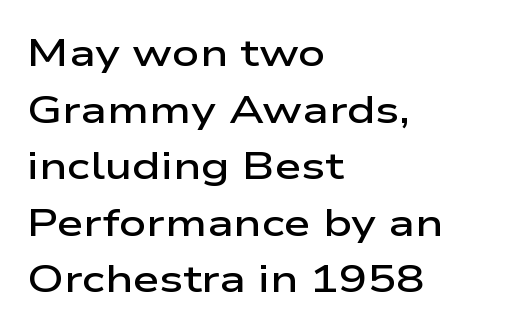
The face used here is proportionally spaced, like ordinary book or web type. The rendering shows plain stroke endings on the letterforms — a sans-serif design. Unlike italic type, these characters show no tilt at all. Visually the block forms a straight wall on the left and a jagged coastline on the right.
